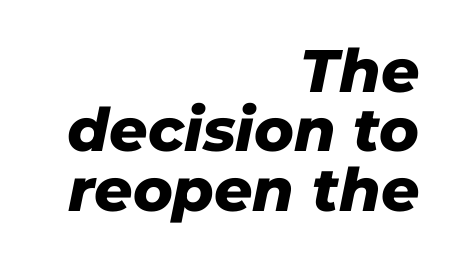
The image shows 60 px heavy type, italic (leaning right); set right-aligned, tight line spacing (0.99x), normal letter spacing, not underlined; low stroke contrast and a medium x-height.
